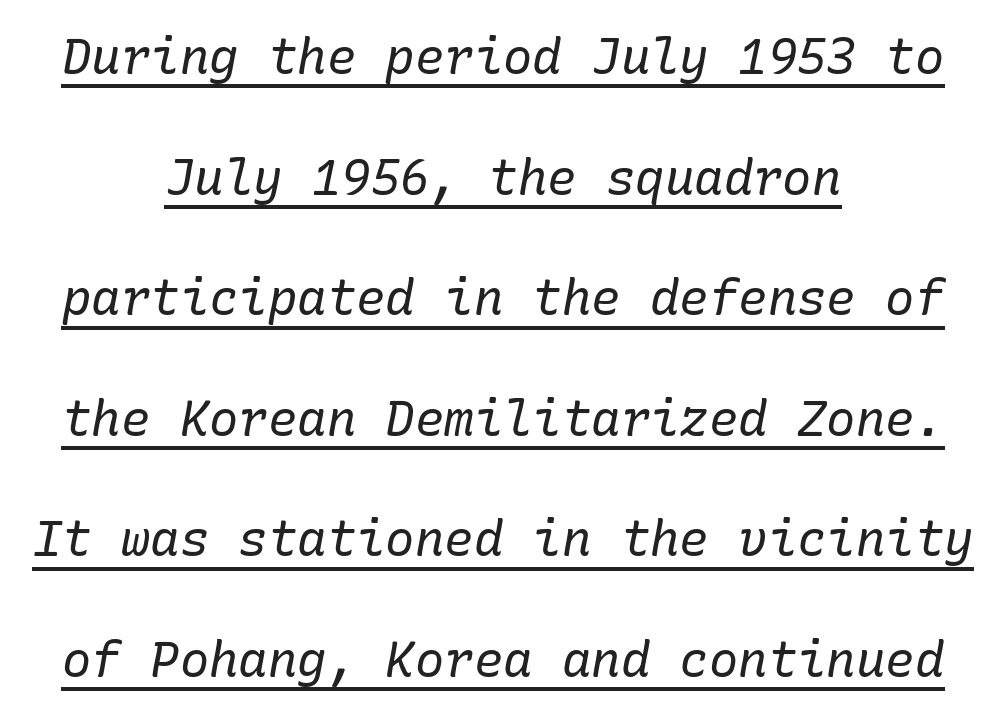
Q: Is the text bold? A: No.
Q: Is the text italic (slanted)? A: Yes, it leans right by about 10 degrees.
Q: Is the typeface a serif or a sans-serif typeface? A: Sans-serif.
Q: Is the text underlined? A: Yes.
Q: How is the paragraph aligned? A: Centered.
Q: Is the spacing between letters normal or unusually wide? A: Normal.
Q: Is the spacing between lines tight, normal or loose? A: Loose.
Q: Width (condensed, normal, or wide)? A: Normal.
Q: Stroke contrast? A: Low.
Q: x-height? A: Medium.
